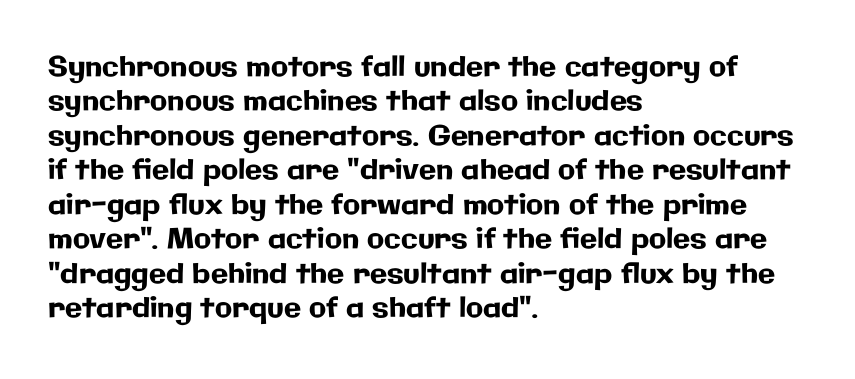
Compared with typical body copy, the letter spacing here is the same. The rendering shows plain stroke endings on the letterforms — a sans-serif design. You could not count columns in this text — the font is proportionally spaced. The compositor pushed each line to the left boundary. Upright lettering throughout. Quick note: underline off.
